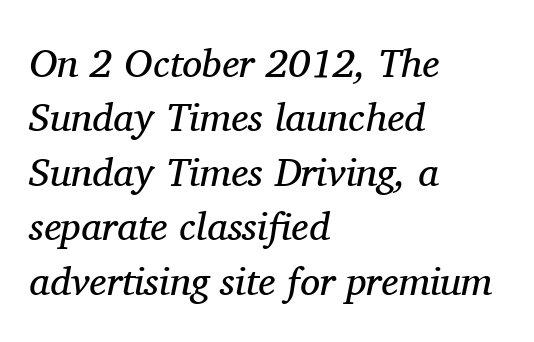
Q: Is the text bold? A: No.
Q: Is the text italic (slanted)? A: Yes, it leans right by about 11 degrees.
Q: Is the typeface a serif or a sans-serif typeface? A: Serif.
Q: Is the text underlined? A: No.
Q: How is the paragraph aligned? A: Left-aligned.
Q: Is the spacing between letters normal or unusually wide? A: Normal.
Q: Is the spacing between lines tight, normal or loose? A: Normal.
Q: Width (condensed, normal, or wide)? A: Normal.
Q: Stroke contrast? A: Medium.
Q: x-height? A: Medium.
Q: Monospaced? A: No.
